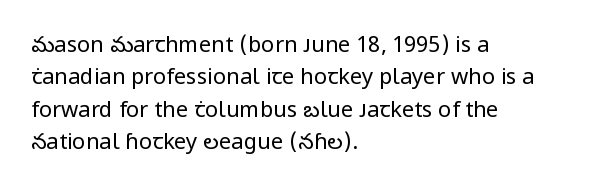
Does extra space separate the letters? No, they use regular spacing. Compared with a typical body face, this is equally light or lighter still. Casual observation: everything's shoved over to the left. This sample keeps an unexceptional amount of space between lines.
